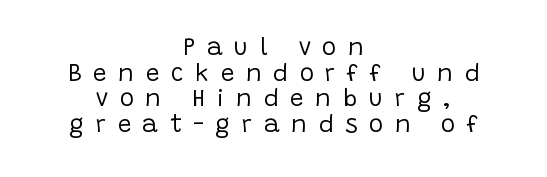
The space directly below the letters is spotless. Baseline-to-baseline distance is barely more than the letter height. Weight class: somewhere from thin through regular. Typeset on center — no edge is straight. This rendering widens character spacing well past its baseline value. Designer's note — italics off, roman on.
